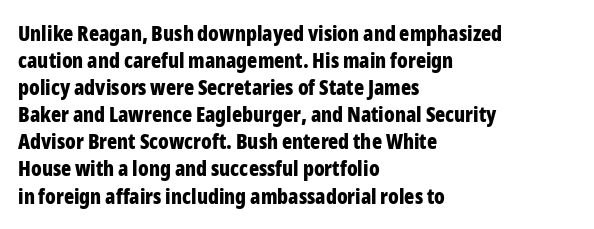
The image shows 21 px bold type, upright; set left-aligned, normal line spacing (1.29x), normal letter spacing, not underlined.
